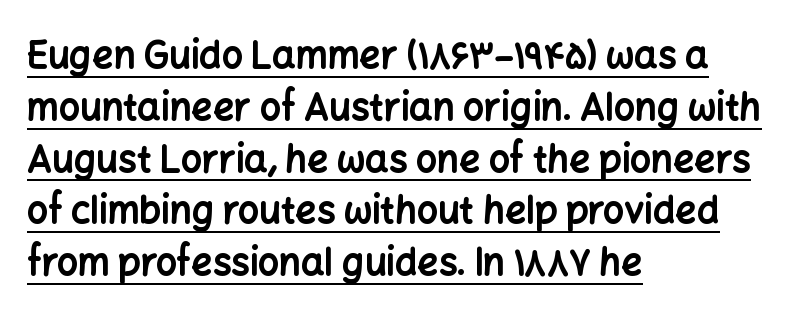
{"serif": "no", "italic": "no", "bold": "yes", "weight": "bold", "width": "normal", "stroke_contrast": "low", "x_height": "medium", "monospaced": "no", "underline": "yes", "align": "left", "line_spacing": "normal", "line_spacing_ratio": 1.4, "letter_spacing": "normal", "letter_spacing_em": 0.0, "glyph_px": 37}
